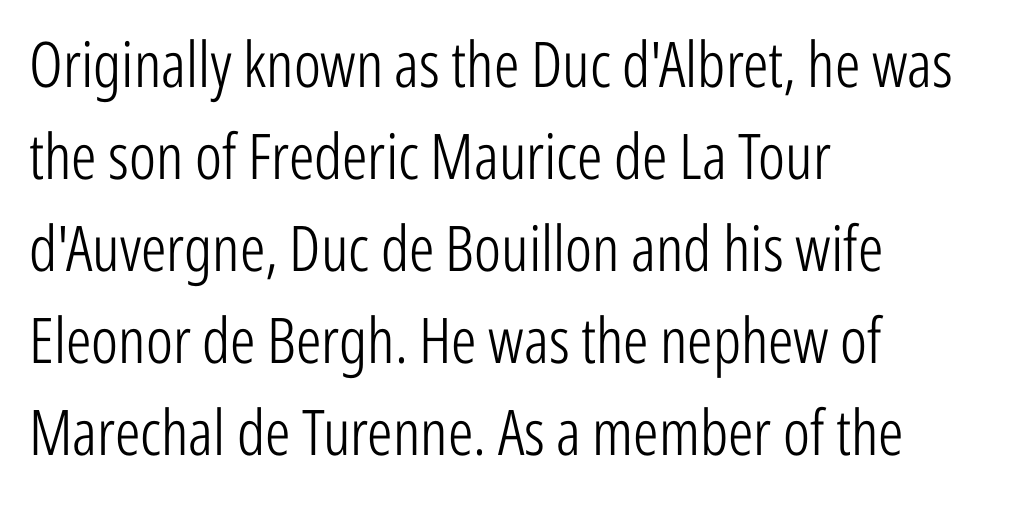
Casual observation: everything's shoved over to the left. The face used here is a sans, in the tradition of grotesques and geometrics. The rows are spaced the way most documents space them. The weight tops out at a normal text grade. This sample uses plain, unmodified letter spacing. Each letter keeps its own natural width here, so spacing adapts to shape.
